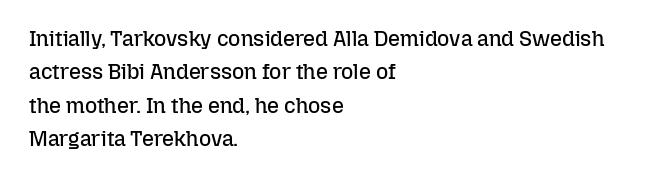
How would I describe the line gaps? Plain and ordinary. Weight: in the light-to-regular range. The type is set solid horizontally, with unmodified tracking. The lines are quadded left.
